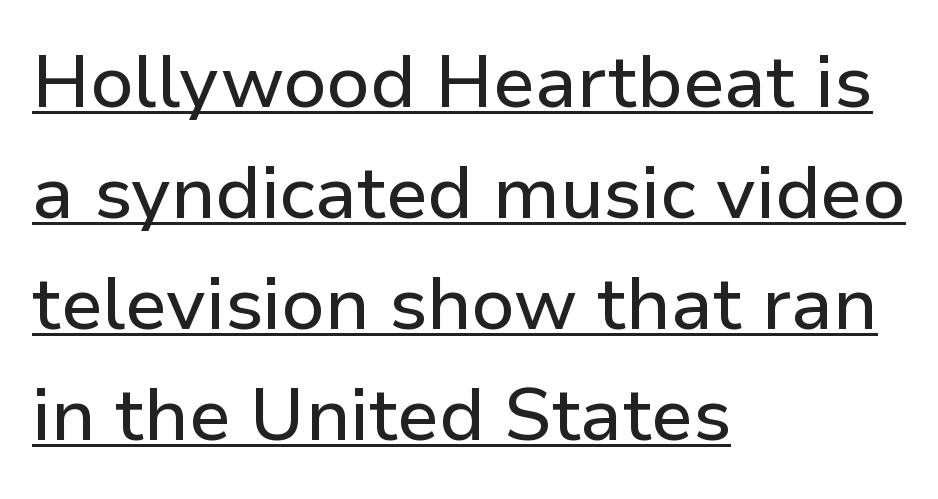
{"serif": "no", "italic": "no", "width": "normal", "stroke_contrast": "low", "x_height": "medium", "monospaced": "no", "underline": "yes", "align": "left", "line_spacing": "normal", "line_spacing_ratio": 1.5, "letter_spacing": "normal", "letter_spacing_em": 0.0, "glyph_px": 74}
